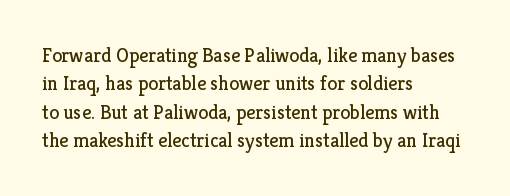
Glyph-to-glyph distance matches everyday printed text. One glance says typical: line gaps are just what's usual. A bare baseline throughout the passage. Does the lettering tilt? It doesn't — this is upright.
